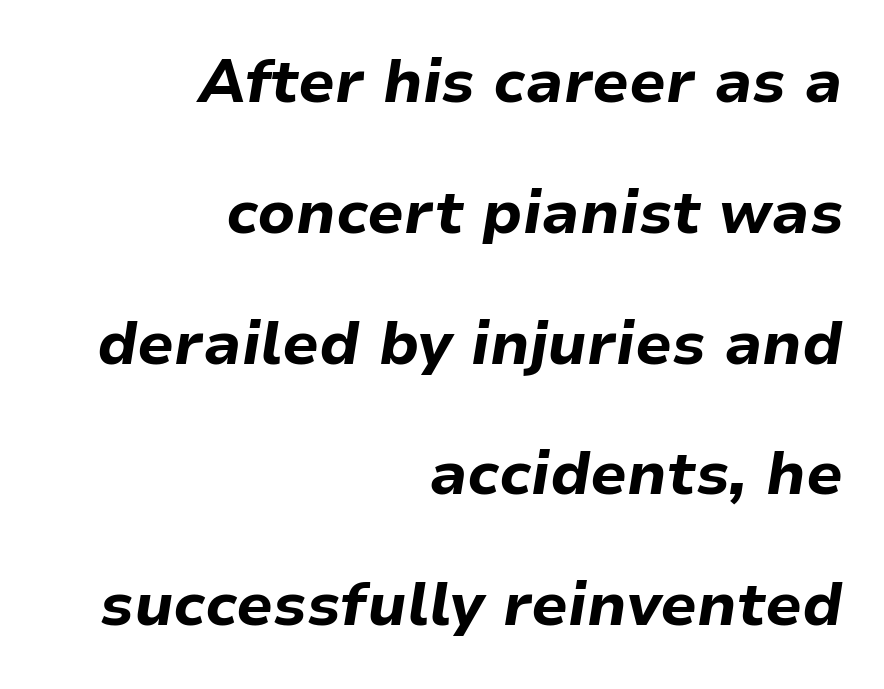
The image shows 60 px bold type, italic (leaning right); set right-aligned, loose line spacing (2.18x), normal letter spacing, not underlined; low stroke contrast and a medium x-height.
